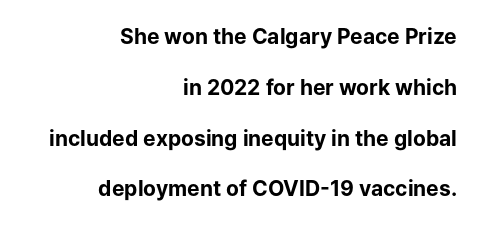
Q: Is the text bold? A: Yes.
Q: Is the text italic (slanted)? A: No, it is upright.
Q: Is the text underlined? A: No.
Q: How is the paragraph aligned? A: Right-aligned.
Q: Is the spacing between letters normal or unusually wide? A: Normal.
Q: Is the spacing between lines tight, normal or loose? A: Loose.
